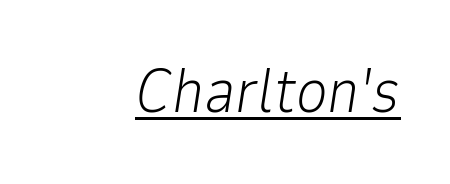
Looking at the ascenders, they clearly lean. The typeface has the unassuming heft of standard copy or less. Each letter keeps its own natural width here, so spacing adapts to shape. The rendering uses the underline text-decoration.
